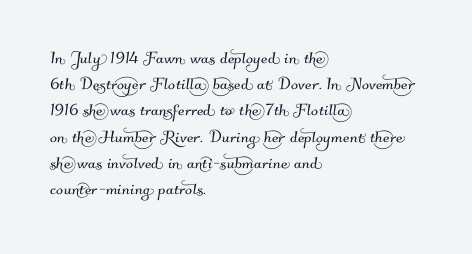
{"underline": "no", "align": "left", "line_spacing": "normal", "line_spacing_ratio": 1.25, "letter_spacing": "normal", "letter_spacing_em": 0.0, "glyph_px": 21}
